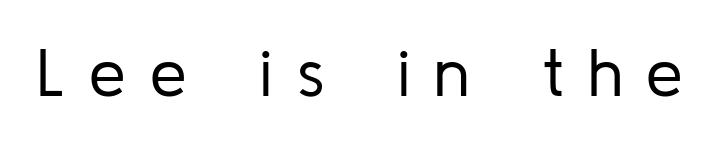
Q: Is the text bold? A: No.
Q: Is the text italic (slanted)? A: No, it is upright.
Q: Is the typeface a serif or a sans-serif typeface? A: Sans-serif.
Q: Is the text underlined? A: No.
Q: Is the spacing between letters normal or unusually wide? A: Unusually wide.
Q: Width (condensed, normal, or wide)? A: Normal.
Q: Stroke contrast? A: Low.
Q: x-height? A: Medium.
Q: Monospaced? A: No.
